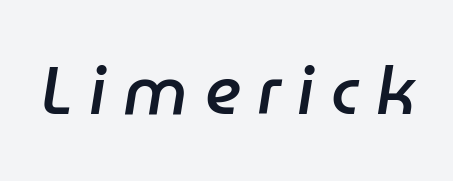
{"italic": "yes", "lean": "right", "slant_degrees": 9, "bold": "semi", "weight": "semibold", "width": "normal", "stroke_contrast": "low", "x_height": "medium", "monospaced": "no", "underline": "no", "letter_spacing": "wide", "letter_spacing_em": 0.25, "glyph_px": 67}
